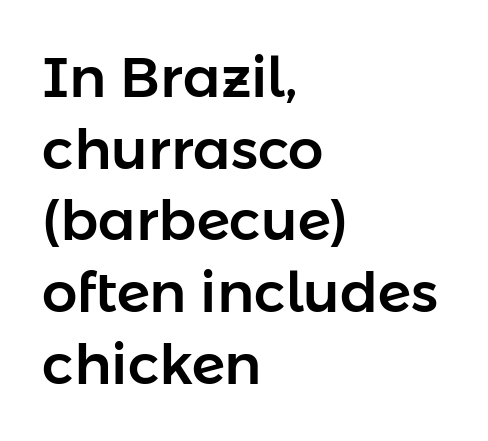
Is this a fixed-width face? No — the glyphs have proportional, varying widths. The horizontal fit of the characters is conventional and even. The lettering holds an erect, upright posture throughout. One-word summary of the alignment: left.
